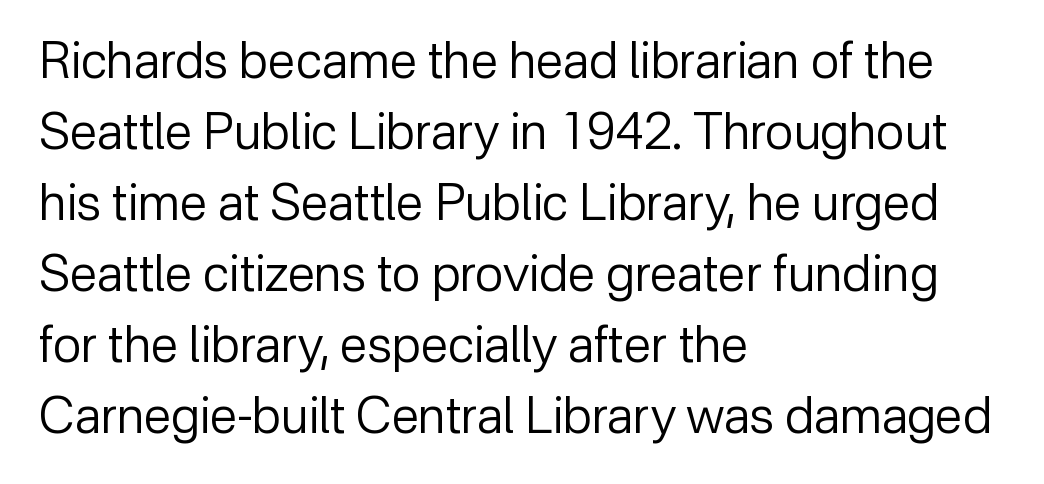
{"serif": "no", "italic": "no", "bold": "no", "weight": "regular", "width": "normal", "stroke_contrast": "low", "x_height": "medium", "monospaced": "no", "underline": "no", "align": "left", "line_spacing": "normal", "line_spacing_ratio": 1.42, "letter_spacing": "normal", "letter_spacing_em": 0.0, "glyph_px": 50}
